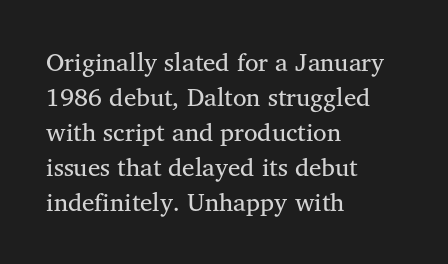
{"italic": "no", "bold": "no", "underline": "no", "align": "left", "line_spacing": "normal", "line_spacing_ratio": 1.4, "letter_spacing": "normal", "letter_spacing_em": 0.0, "glyph_px": 25}
